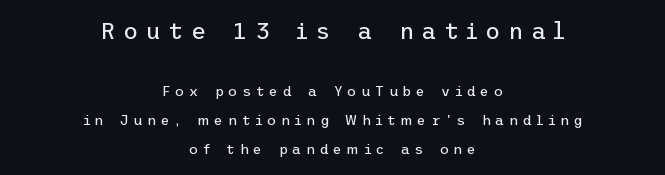
Caption: multi-line text, centered on the measure. Vertically, the passage feels expansive, rows floating well apart. No chunkiness to these letters — they're not bold. This is roman type, the default non-slanted kind. Glance below the letters and you will spot only blank space. The tracking reads as deliberately expanded to a designer's eye.
